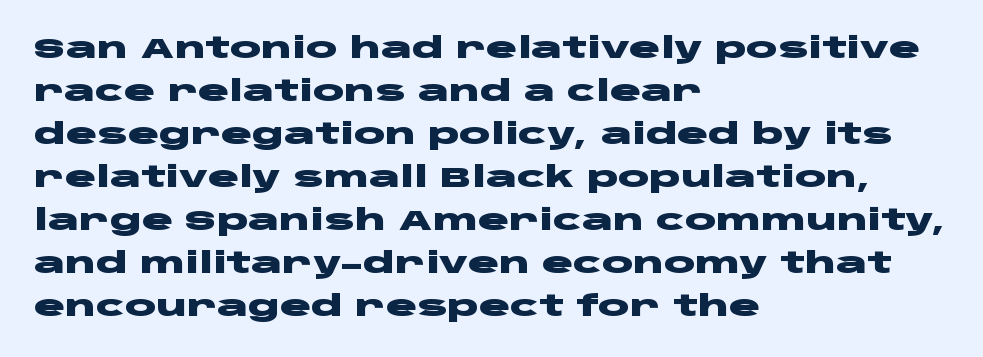
Q: Is the text bold? A: Yes.
Q: Is the text italic (slanted)? A: No, it is upright.
Q: Is the typeface a serif or a sans-serif typeface? A: Sans-serif.
Q: Is the text underlined? A: No.
Q: How is the paragraph aligned? A: Left-aligned.
Q: Is the spacing between letters normal or unusually wide? A: Normal.
Q: Is the spacing between lines tight, normal or loose? A: Normal.
Q: Width (condensed, normal, or wide)? A: Wide.
Q: Stroke contrast? A: Low.
Q: x-height? A: Large.
Q: Monospaced? A: No.
